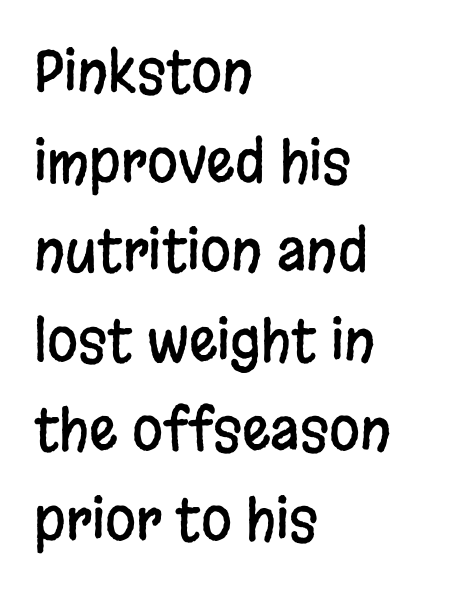
Q: Is the text italic (slanted)? A: No, it is upright.
Q: Is the typeface a serif or a sans-serif typeface? A: Sans-serif.
Q: Is the text underlined? A: No.
Q: How is the paragraph aligned? A: Left-aligned.
Q: Is the spacing between letters normal or unusually wide? A: Normal.
Q: Is the spacing between lines tight, normal or loose? A: Normal.
Q: Width (condensed, normal, or wide)? A: Condensed.
Q: Stroke contrast? A: Low.
Q: x-height? A: Large.
Q: Monospaced? A: No.
